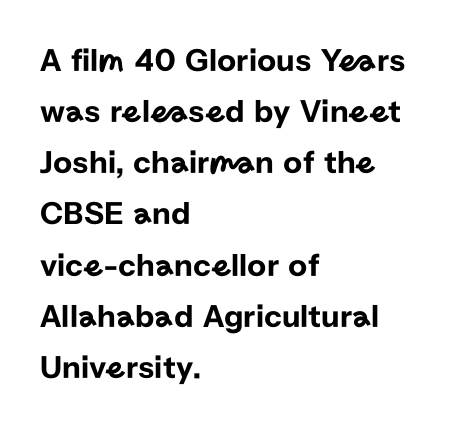
Q: Is the text italic (slanted)? A: No, it is upright.
Q: Is the typeface a serif or a sans-serif typeface? A: Sans-serif.
Q: Is the text underlined? A: No.
Q: How is the paragraph aligned? A: Left-aligned.
Q: Is the spacing between letters normal or unusually wide? A: Normal.
Q: Is the spacing between lines tight, normal or loose? A: Normal.
Q: Width (condensed, normal, or wide)? A: Normal.
Q: Stroke contrast? A: Low.
Q: x-height? A: Medium.
Q: Monospaced? A: No.
